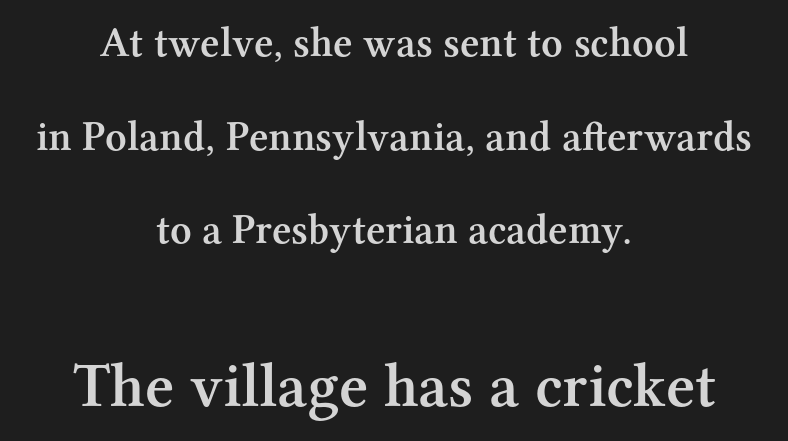
{"serif": "yes", "italic": "no", "bold": "semi", "weight": "semibold", "width": "normal", "stroke_contrast": "medium", "x_height": "medium", "monospaced": "no", "underline": "no", "align": "center", "line_spacing": "loose", "line_spacing_ratio": 2.23, "letter_spacing": "normal", "letter_spacing_em": 0.0, "larger_block": "second", "size_ratio": 1.5, "glyph_px": 63}
